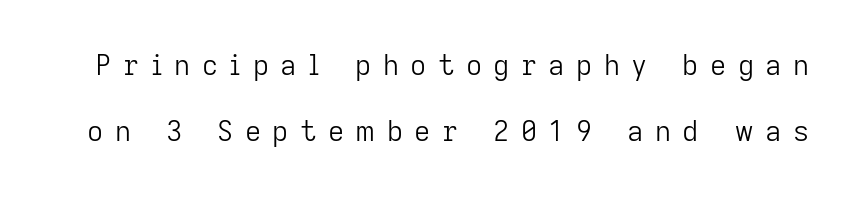
The image shows 28 px light sans-serif type, upright; set loose line spacing (2.37x), unusually wide letter spacing (+0.41 em), not underlined; low stroke contrast and a medium x-height.
